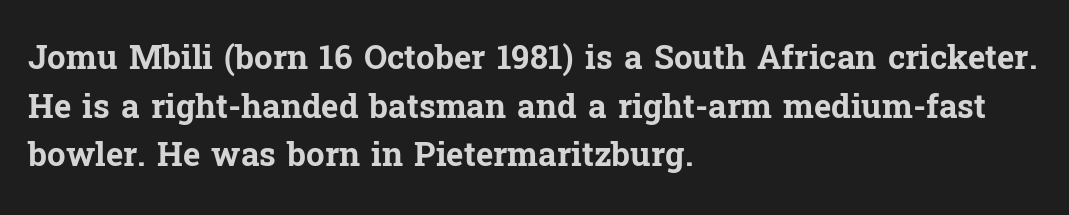
{"serif": "yes", "italic": "no", "bold": "yes", "weight": "bold", "width": "normal", "stroke_contrast": "low", "x_height": "medium", "monospaced": "no", "underline": "no", "align": "left", "line_spacing": "normal", "line_spacing_ratio": 1.47, "letter_spacing": "normal", "letter_spacing_em": 0.0, "glyph_px": 33}
